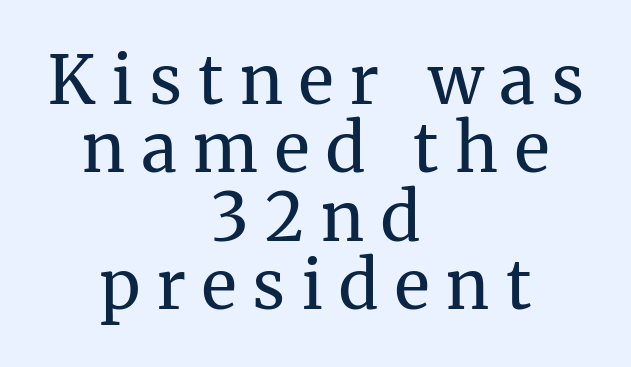
The horizontal fit of the characters is loose and conspicuously gappy. A typesetter would mark this as roman, not italic. Compared with typical paragraphs, the rows here are closer together. The letters carry serifs — small finishing strokes at the ends of their stems. Letters rest on an invisible, unmarked baseline.
